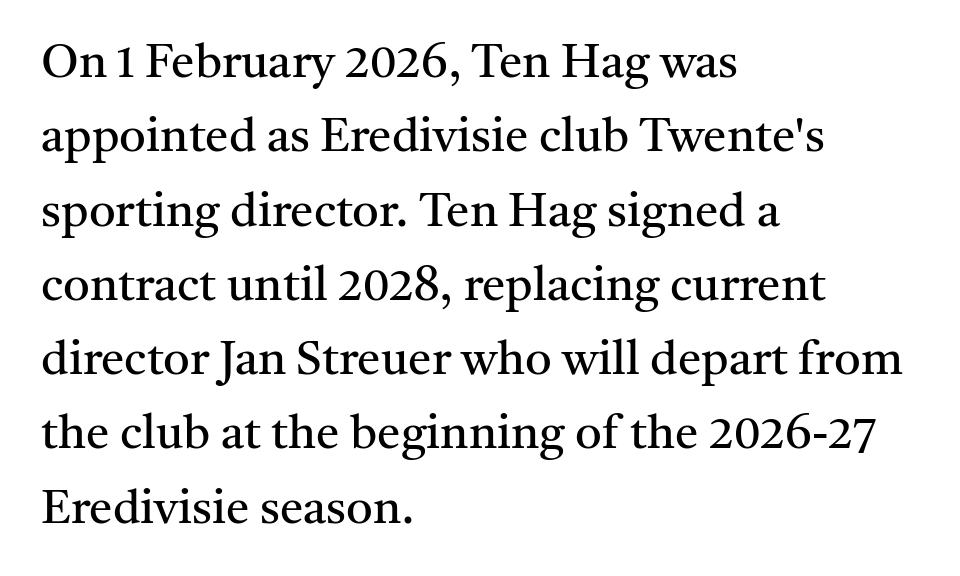
{"serif": "yes", "italic": "no", "bold": "no", "weight": "regular", "width": "normal", "stroke_contrast": "medium", "x_height": "medium", "monospaced": "no", "underline": "no", "align": "left", "line_spacing": "normal", "line_spacing_ratio": 1.58, "letter_spacing": "normal", "letter_spacing_em": 0.0, "glyph_px": 47}
